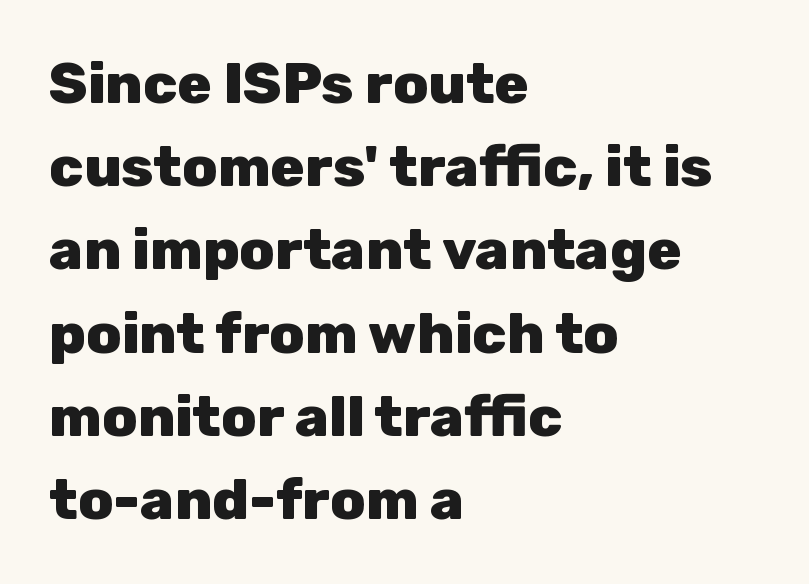
{"serif": "no", "italic": "no", "bold": "yes", "weight": "heavy", "width": "normal", "stroke_contrast": "low", "x_height": "medium", "monospaced": "no", "underline": "no", "align": "left", "line_spacing": "normal", "line_spacing_ratio": 1.46, "letter_spacing": "normal", "letter_spacing_em": 0.0, "glyph_px": 57}
